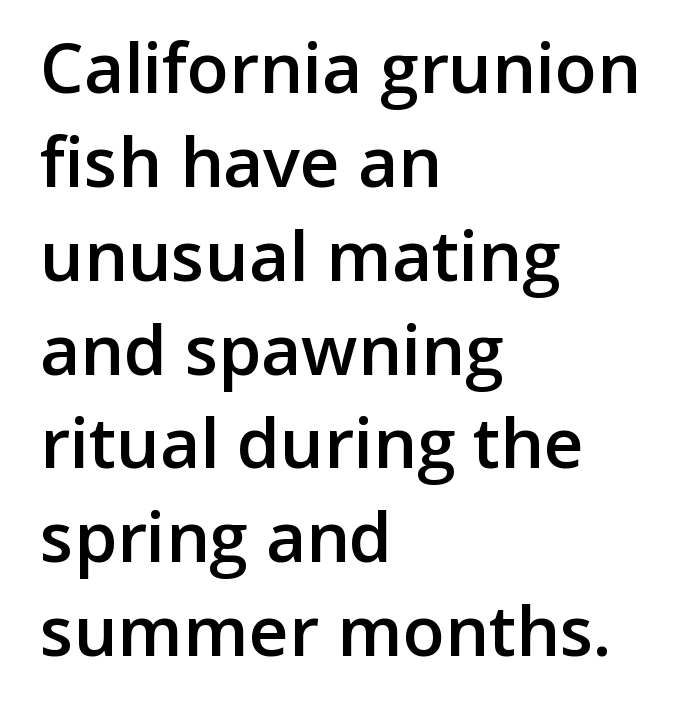
Compared with typical body copy, the letter spacing here is the same. The glyphs are unaccompanied by any horizontal stroke below them. Here the designer chose a conventional face with non-uniform glyph widths. Nope, no serifs anywhere on these letters.
